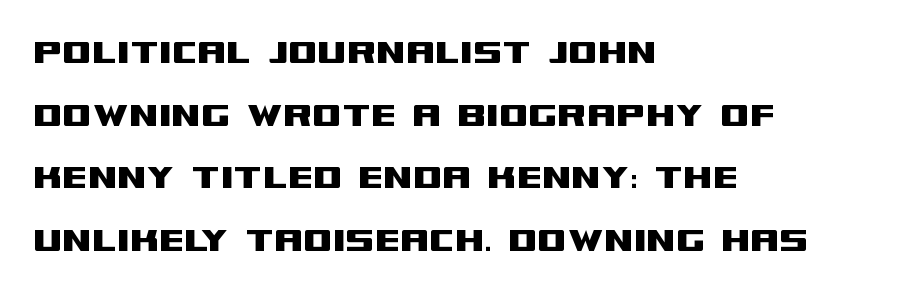
Whoever set this chose a conventional vertical rhythm. Nobody drew a line under any word here. Is this a fixed-width face? No — the glyphs have proportional, varying widths. The font family rendered here belongs to the sans-serif group. These lines keep a tight, regular rhythm from letter to letter. Does the lettering tilt? It doesn't — this is upright.
